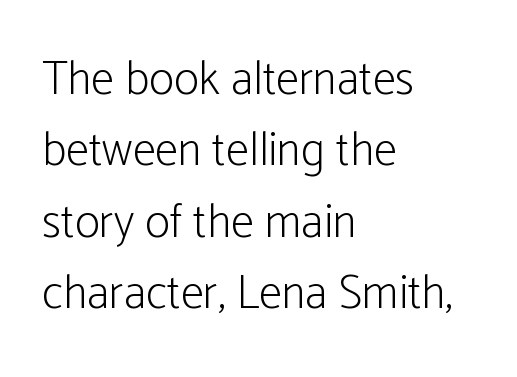
{"serif": "no", "italic": "no", "bold": "no", "weight": "light", "width": "condensed", "stroke_contrast": "low", "x_height": "medium", "monospaced": "no", "underline": "no", "align": "left", "line_spacing": "normal", "line_spacing_ratio": 1.52, "letter_spacing": "normal", "letter_spacing_em": 0.0, "glyph_px": 47}
